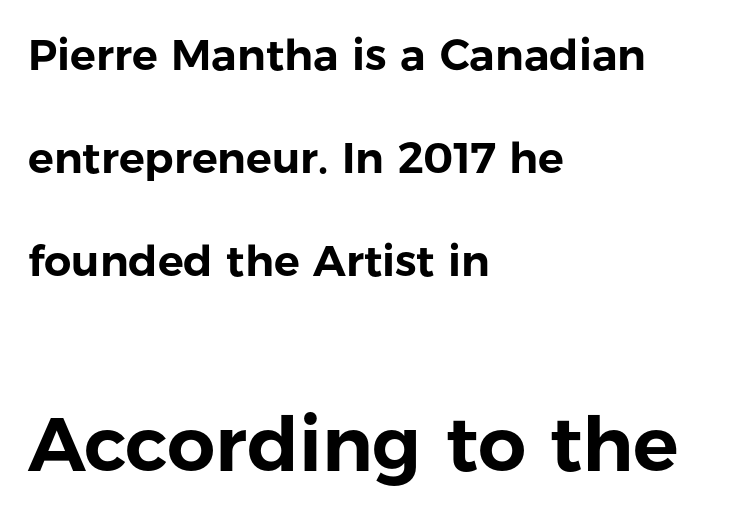
Is there any slant? The stems are plumb. Caption: upper text group reduced, lower text group enlarged. The passage shown is typeset with a sans-serif family. Think of a printed novel: that variable character pitch is what you see here. Words appear dense and cohesive because spacing is normal. In terms of leading, this rendering errs on the spacious side.
